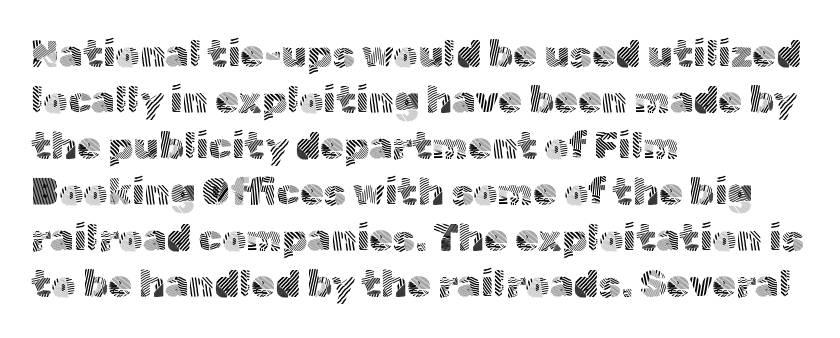
Is this a fixed-width face? No — the glyphs have proportional, varying widths. This sample uses an upright cut, with every glyph sitting square on the baseline. Is this a sans? Yes — the strokes have no serifs. Left-aligned paragraph, ragged on the right. The typesetting does not lean heavy: it is not bold. The rendering keeps characters at their native spacing.
